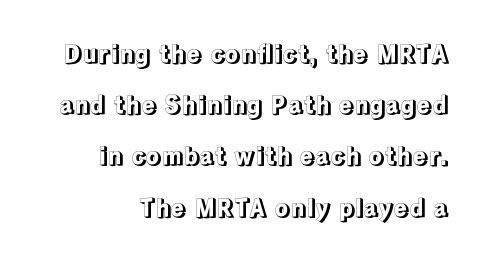
The image shows 25 px text type, upright; set right-aligned, loose line spacing (2.05x), normal letter spacing, not underlined.
